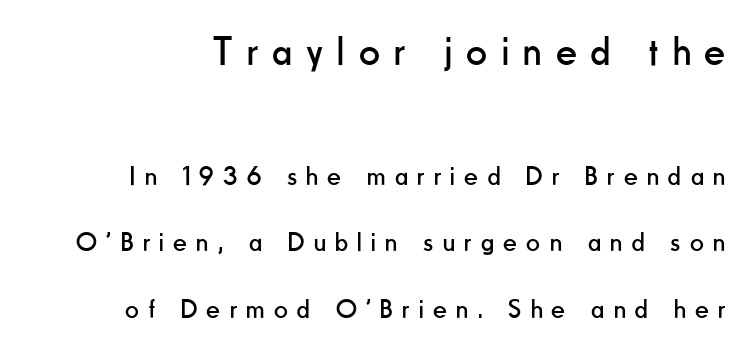
{"serif": "no", "italic": "no", "bold": "no", "weight": "regular", "width": "condensed", "stroke_contrast": "low", "x_height": "small", "monospaced": "no", "underline": "no", "line_spacing": "loose", "line_spacing_ratio": 2.45, "letter_spacing": "wide", "letter_spacing_em": 0.35, "larger_block": "first", "size_ratio": 1.52, "glyph_px": 41}
